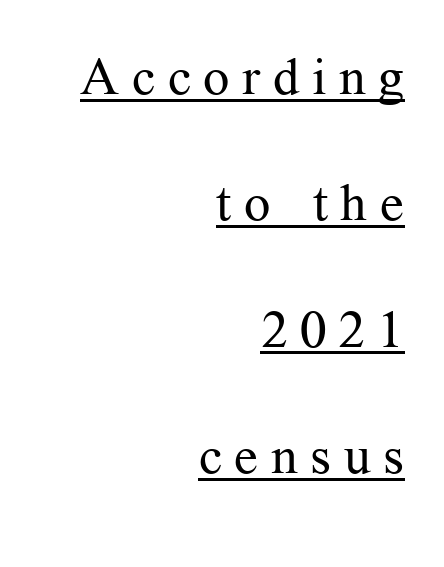
{"serif": "yes", "italic": "no", "bold": "no", "weight": "regular", "width": "normal", "stroke_contrast": "medium", "x_height": "medium", "monospaced": "no", "underline": "yes", "align": "right", "line_spacing": "loose", "line_spacing_ratio": 2.43, "letter_spacing": "wide", "letter_spacing_em": 0.24, "glyph_px": 52}
